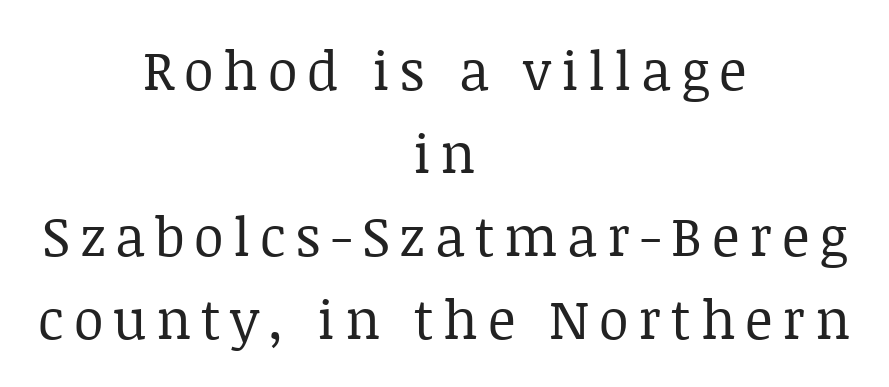
The paragraph shown floats in the horizontal middle. Only glyphs here, with clear space below each row. The rendering shows small feet on the letterforms — a serif design. The passage shown is typed in a proportional face where columns would drift. The specimen reads as upright at a glance.
